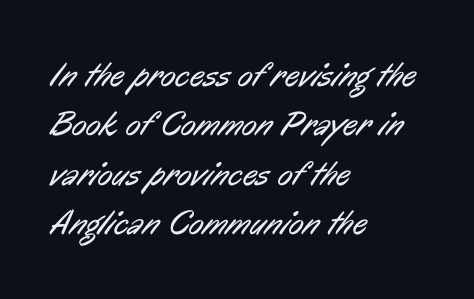
{"serif": "no", "bold": "no", "weight": "regular", "width": "condensed", "stroke_contrast": "low", "x_height": "medium", "monospaced": "no", "underline": "no", "align": "left", "line_spacing": "normal", "line_spacing_ratio": 1.41, "letter_spacing": "normal", "letter_spacing_em": 0.0, "glyph_px": 35}
